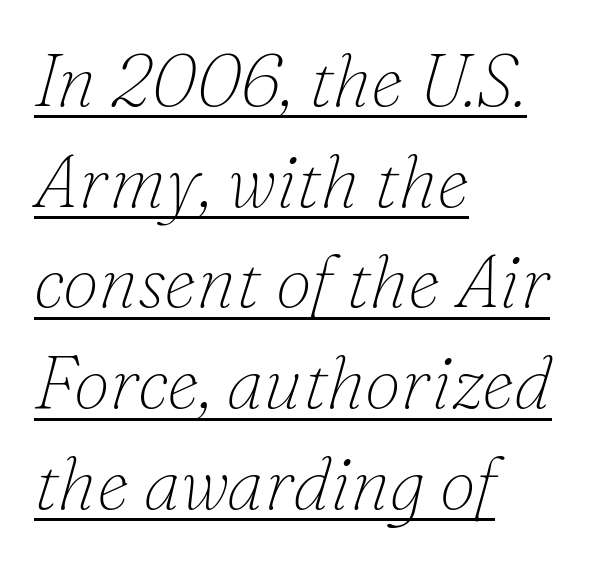
The image shows 73 px thin serif type, italic (leaning right); set left-aligned, normal line spacing (1.38x), normal letter spacing, underlined; low stroke contrast and a small x-height.
